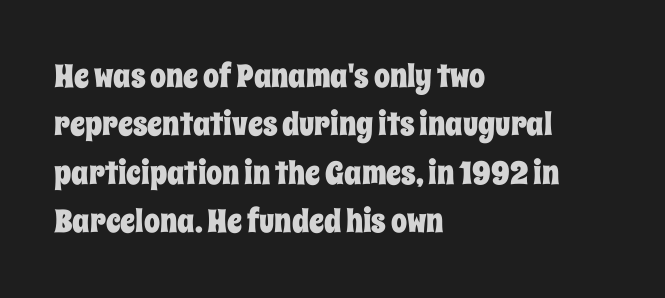
The image shows 32 px condensed type, upright; set left-aligned, normal line spacing (1.51x), normal letter spacing, not underlined; low stroke contrast and a large x-height.
